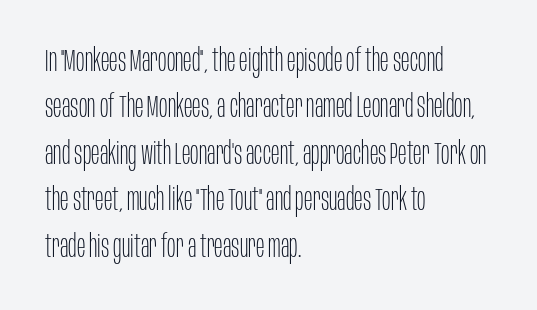
Q: Is the text bold? A: No.
Q: Is the text italic (slanted)? A: No, it is upright.
Q: Is the typeface a serif or a sans-serif typeface? A: Sans-serif.
Q: Is the text underlined? A: No.
Q: How is the paragraph aligned? A: Left-aligned.
Q: Is the spacing between letters normal or unusually wide? A: Normal.
Q: Is the spacing between lines tight, normal or loose? A: Normal.
Q: Width (condensed, normal, or wide)? A: Condensed.
Q: Stroke contrast? A: Low.
Q: x-height? A: Large.
Q: Monospaced? A: No.
